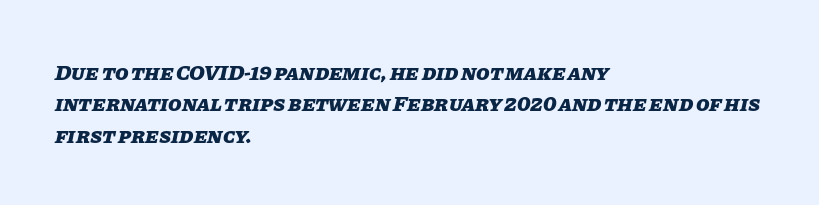
{"italic": "yes", "lean": "right", "slant_degrees": 11, "bold": "yes", "underline": "no", "align": "left", "line_spacing": "normal", "line_spacing_ratio": 1.43, "letter_spacing": "normal", "letter_spacing_em": 0.0, "glyph_px": 22}
